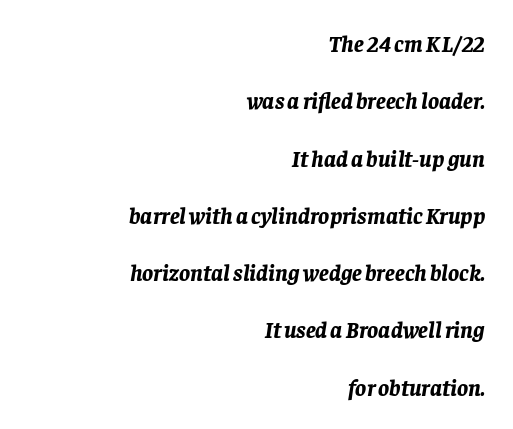
Q: Is the text bold? A: Yes.
Q: Is the text italic (slanted)? A: Yes, it leans right by about 8 degrees.
Q: Is the text underlined? A: No.
Q: How is the paragraph aligned? A: Right-aligned.
Q: Is the spacing between letters normal or unusually wide? A: Normal.
Q: Is the spacing between lines tight, normal or loose? A: Loose.
